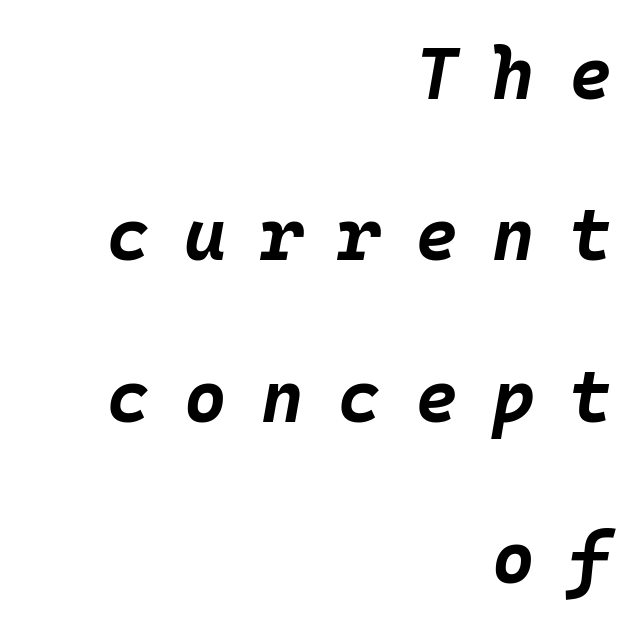
A typesetter would call this heavily tracked-out type. Heft: maximum for text — a bold. Rows of type keep a wide berth in the vertical direction. Characters are canted at an angle relative to the baseline's perpendicular. These lines are rendered in a fixed-pitch font. Descenders hang freely into open space.
